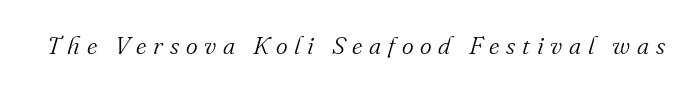
Q: Is the text bold? A: No.
Q: Is the text italic (slanted)? A: Yes, it leans right by about 16 degrees.
Q: Is the text underlined? A: No.
Q: Is the spacing between letters normal or unusually wide? A: Unusually wide.
